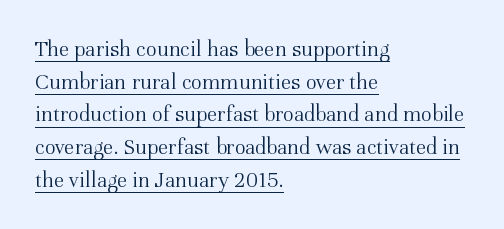
{"italic": "no", "bold": "no", "underline": "yes", "align": "left", "line_spacing": "normal", "line_spacing_ratio": 1.42, "letter_spacing": "normal", "letter_spacing_em": 0.0, "glyph_px": 23}
